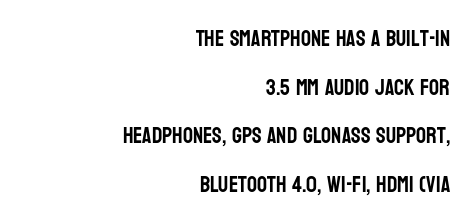
Any mark beneath the type? The region is blank. Tracking value appears to be zero — textbook default spacing. You can tell it's not italic because the verticals are truly vertical. Layout note: lines flush right.
